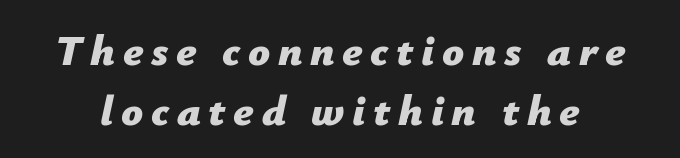
The font is running at its bold setting. Descender tails drop into unmarked territory. These lines were composed using italics. Vertically, the passage feels balanced, rows spaced as you'd expect. The passage shown is typed in a proportional face where columns would drift.
